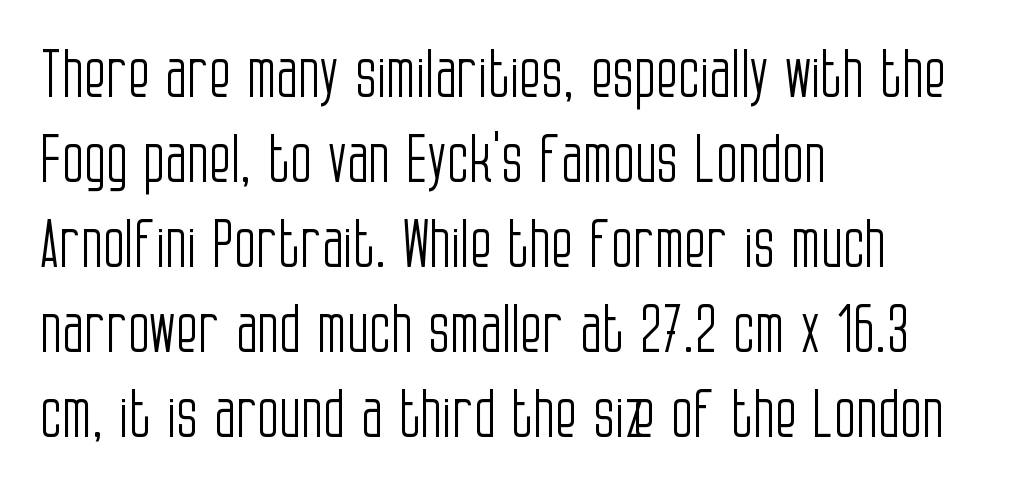
{"serif": "no", "italic": "no", "bold": "no", "weight": "light", "width": "condensed", "stroke_contrast": "low", "x_height": "large", "monospaced": "no", "underline": "no", "align": "left", "line_spacing": "normal", "line_spacing_ratio": 1.33, "letter_spacing": "normal", "letter_spacing_em": 0.0, "glyph_px": 64}
